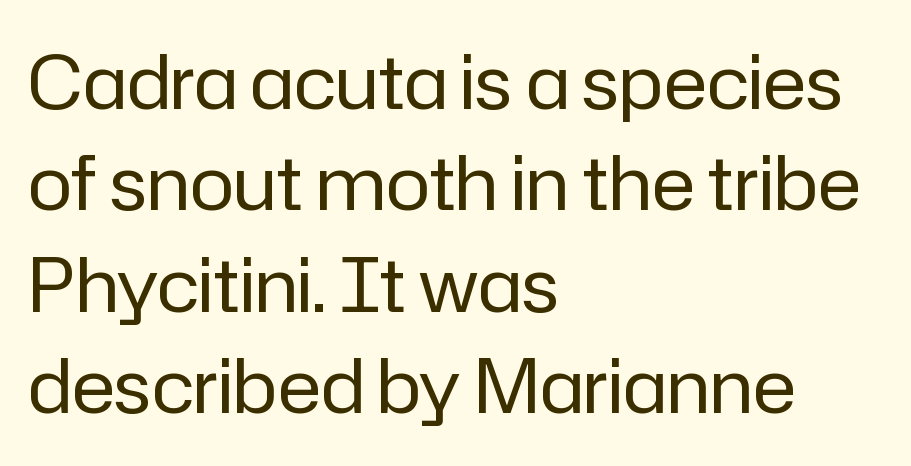
Q: Is the text bold? A: No.
Q: Is the text italic (slanted)? A: No, it is upright.
Q: Is the typeface a serif or a sans-serif typeface? A: Sans-serif.
Q: Is the text underlined? A: No.
Q: How is the paragraph aligned? A: Left-aligned.
Q: Is the spacing between letters normal or unusually wide? A: Normal.
Q: Is the spacing between lines tight, normal or loose? A: Normal.
Q: Width (condensed, normal, or wide)? A: Normal.
Q: Stroke contrast? A: Low.
Q: x-height? A: Medium.
Q: Monospaced? A: No.
